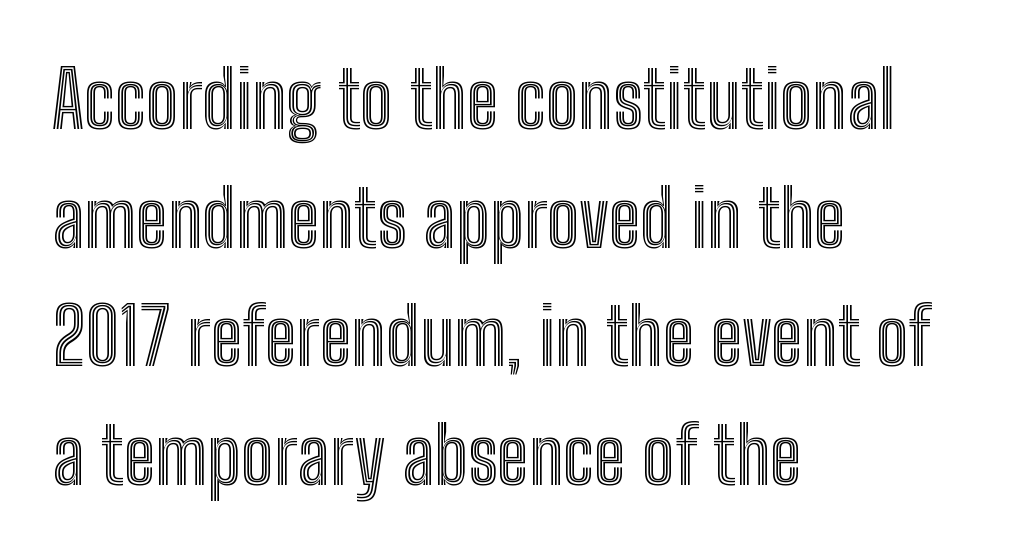
{"italic": "no", "width": "condensed", "x_height": "medium", "monospaced": "no", "underline": "no", "align": "left", "line_spacing": "normal", "line_spacing_ratio": 1.52, "letter_spacing": "normal", "letter_spacing_em": 0.0, "glyph_px": 78}
